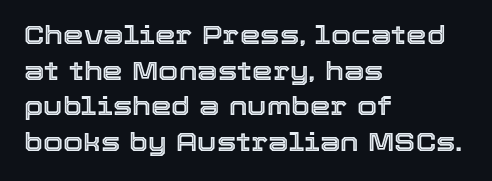
Q: Is the text italic (slanted)? A: No, it is upright.
Q: Is the text underlined? A: No.
Q: How is the paragraph aligned? A: Left-aligned.
Q: Is the spacing between letters normal or unusually wide? A: Normal.
Q: Is the spacing between lines tight, normal or loose? A: Normal.
